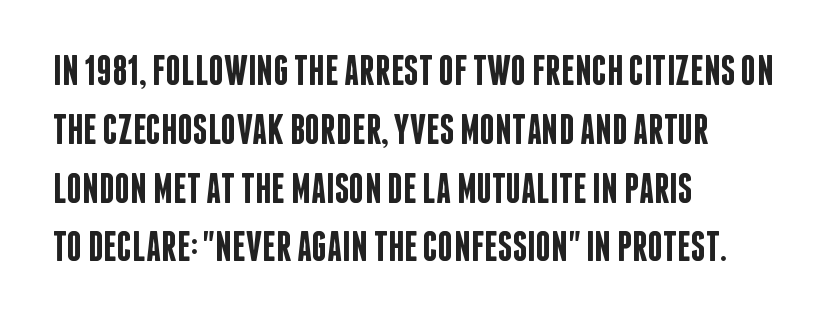
The image shows 42 px semibold, condensed sans-serif type, upright; set left-aligned, normal line spacing (1.4x), normal letter spacing, not underlined; low stroke contrast and a large x-height.
